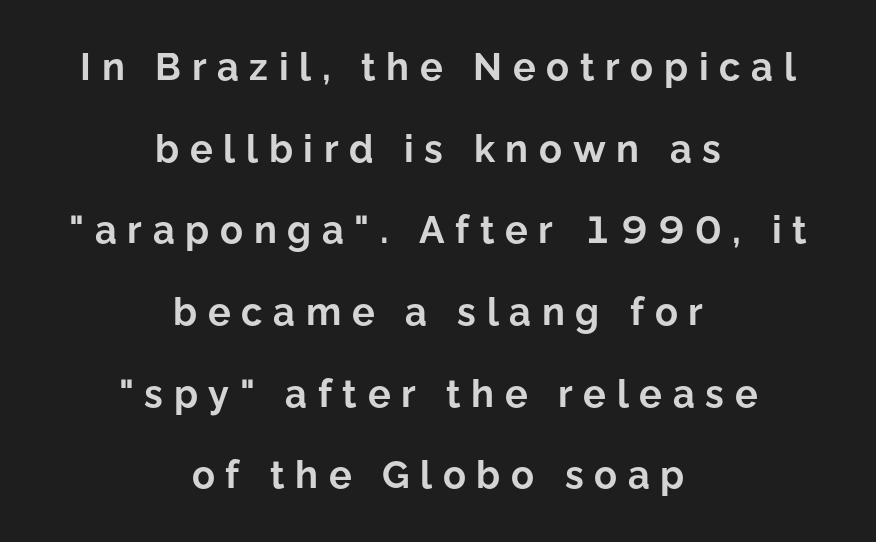
The image shows 38 px bold sans-serif type, upright; set centered, loose line spacing (2.15x), unusually wide letter spacing (+0.28 em), not underlined; low stroke contrast and a medium x-height.
